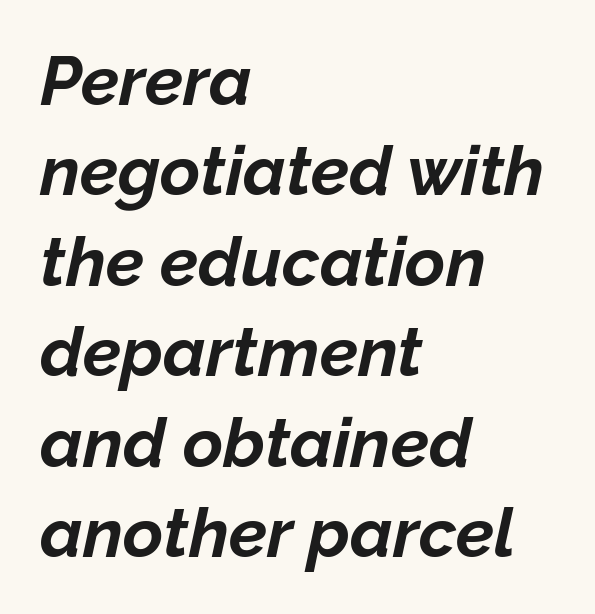
The image shows 69 px bold type, italic (leaning right); set left-aligned, normal line spacing (1.31x), normal letter spacing, not underlined; low stroke contrast and a medium x-height.
